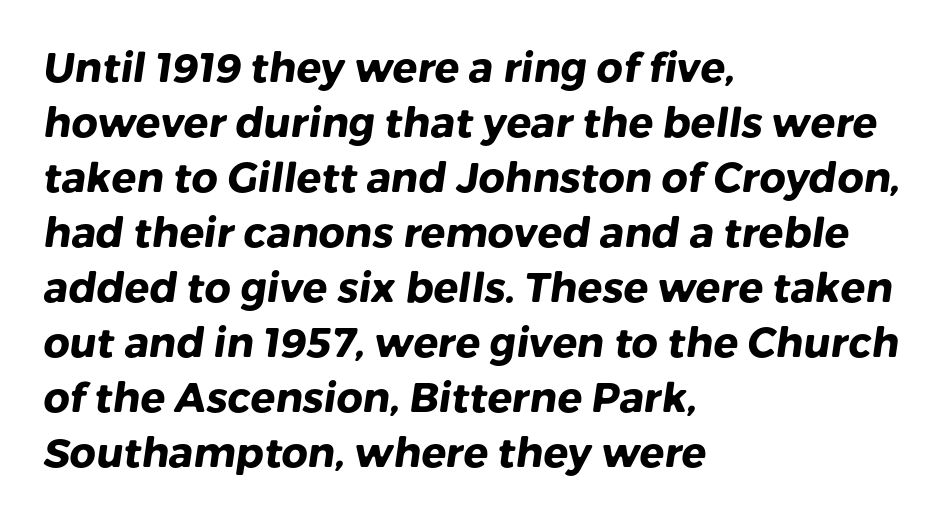
The image shows 41 px heavy sans-serif type; set left-aligned, normal line spacing (1.34x), normal letter spacing, not underlined; low stroke contrast and a medium x-height.
